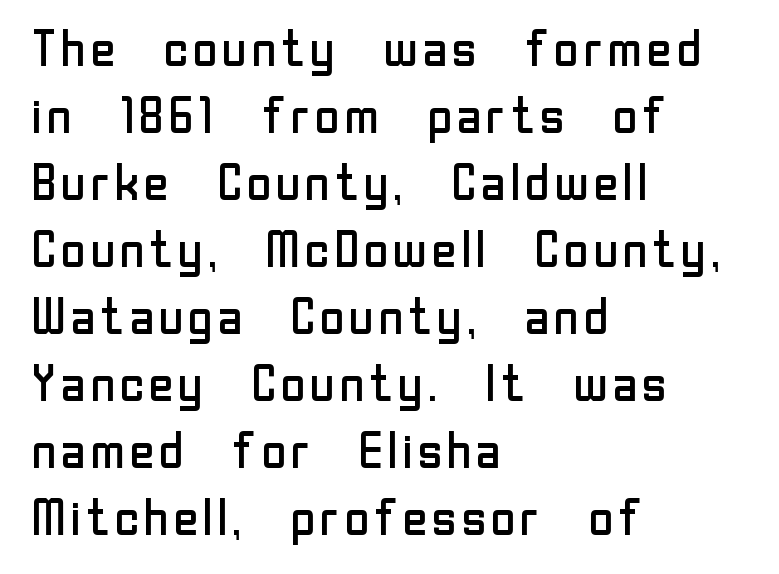
Q: Is the text bold? A: No.
Q: Is the text italic (slanted)? A: No, it is upright.
Q: Is the typeface a serif or a sans-serif typeface? A: Sans-serif.
Q: Is the text underlined? A: No.
Q: How is the paragraph aligned? A: Left-aligned.
Q: Is the spacing between letters normal or unusually wide? A: Normal.
Q: Is the spacing between lines tight, normal or loose? A: Normal.
Q: Width (condensed, normal, or wide)? A: Normal.
Q: Stroke contrast? A: Low.
Q: x-height? A: Medium.
Q: Monospaced? A: No.
